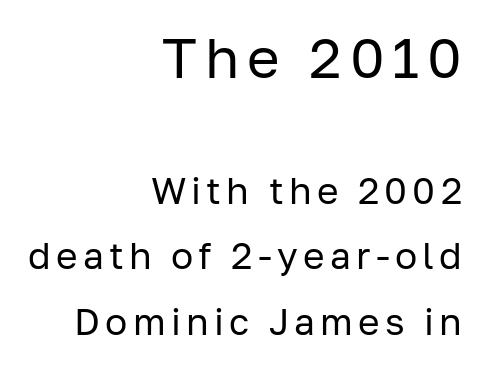
The image shows 56 px regular-weight sans-serif type, upright; set right-aligned, line spacing 1.77x, not underlined; the first (top) block is 1.51x larger; low stroke contrast and a medium x-height.
